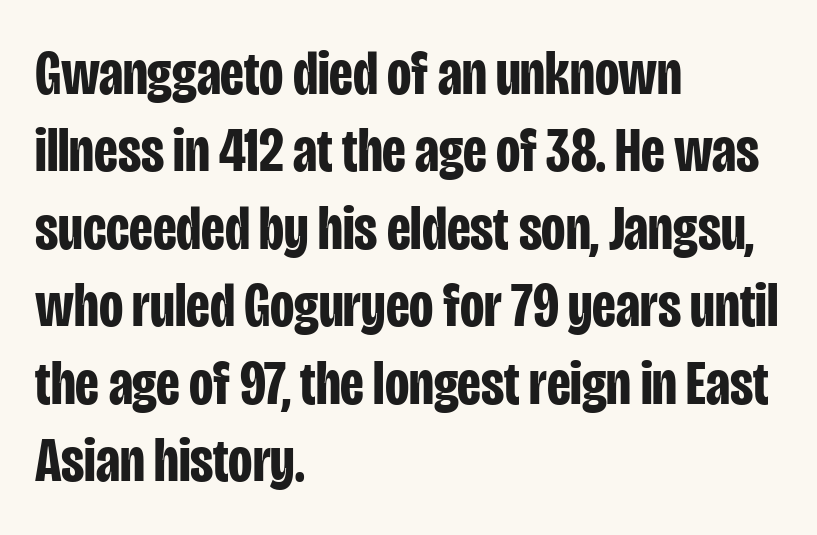
{"serif": "no", "italic": "no", "bold": "yes", "weight": "bold", "width": "condensed", "stroke_contrast": "low", "x_height": "large", "monospaced": "no", "underline": "no", "align": "left", "line_spacing_ratio": 1.23, "letter_spacing": "normal", "letter_spacing_em": 0.0, "glyph_px": 63}
